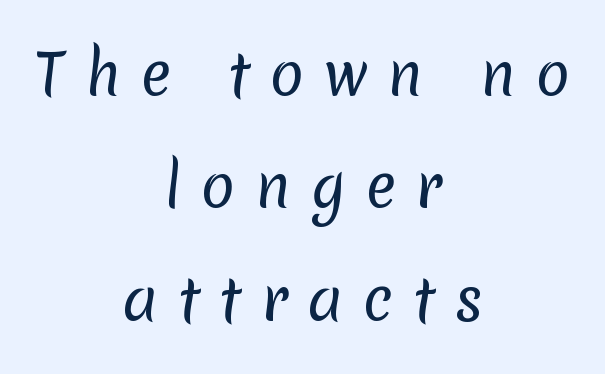
{"serif": "no", "bold": "no", "weight": "regular", "width": "normal", "stroke_contrast": "low", "x_height": "medium", "monospaced": "no", "underline": "no", "align": "center", "line_spacing": "loose", "line_spacing_ratio": 1.97, "letter_spacing": "wide", "letter_spacing_em": 0.34, "glyph_px": 57}
